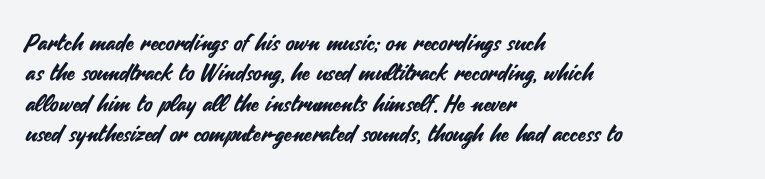
The image shows 23 px text type; set left-aligned, normal line spacing (1.32x), normal letter spacing, not underlined.
